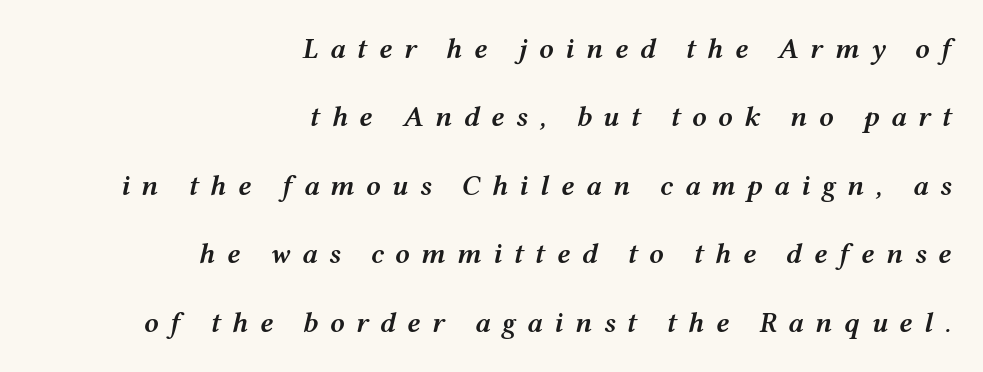
Look at the tracking — it's clearly loosened, letters drifting apart. The letters advance in unequal steps, a hallmark of proportional type. The specimen reads as italic at a glance. Short and long lines alike share a common ending point at right. Compared with typical paragraphs, the rows here are farther apart.
